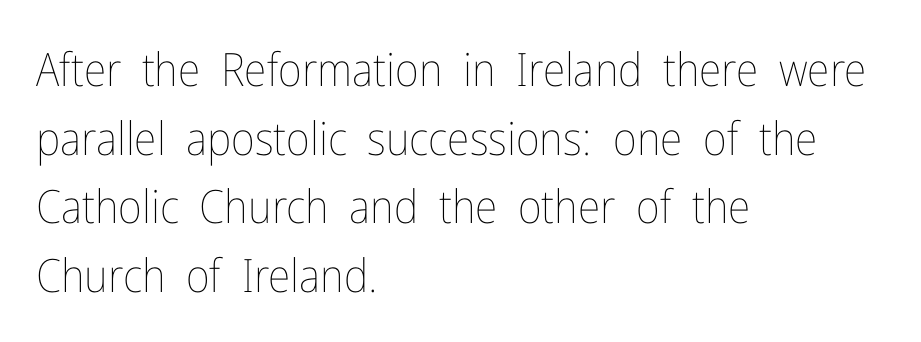
{"italic": "no", "bold": "no", "weight": "thin", "width": "condensed", "stroke_contrast": "low", "x_height": "medium", "monospaced": "no", "underline": "no", "align": "left", "line_spacing": "normal", "line_spacing_ratio": 1.49, "letter_spacing": "normal", "letter_spacing_em": 0.0, "glyph_px": 46}
